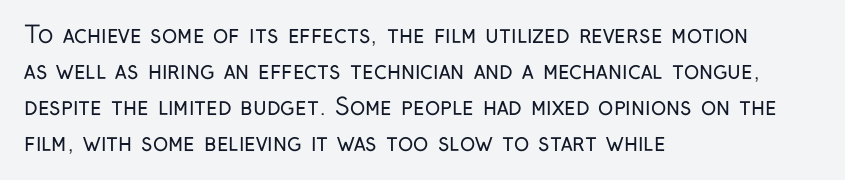
Q: Is the text bold? A: No.
Q: Is the text italic (slanted)? A: No, it is upright.
Q: Is the text underlined? A: No.
Q: How is the paragraph aligned? A: Left-aligned.
Q: Is the spacing between letters normal or unusually wide? A: Normal.
Q: Is the spacing between lines tight, normal or loose? A: Normal.
